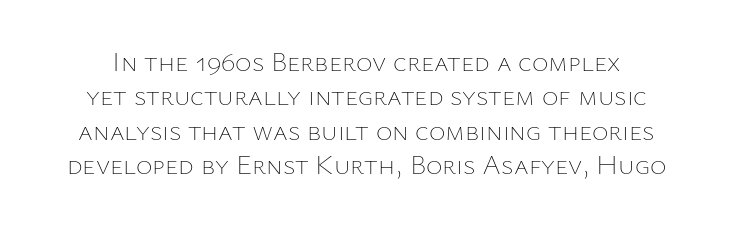
The image shows 28 px thin type, upright; set line spacing 1.23x, normal letter spacing, not underlined; low stroke contrast and a medium x-height.
